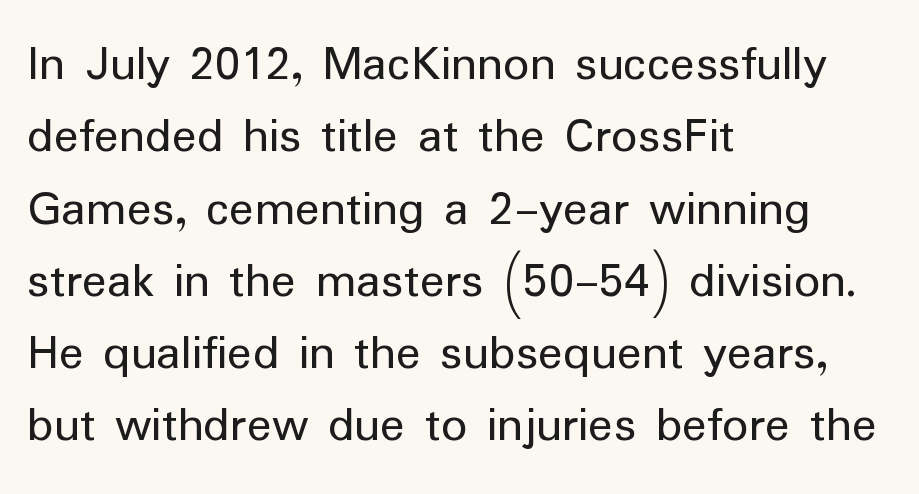
The image shows 52 px regular-weight sans-serif type, upright; set left-aligned, normal line spacing (1.39x), normal letter spacing, not underlined; low stroke contrast and a medium x-height.
